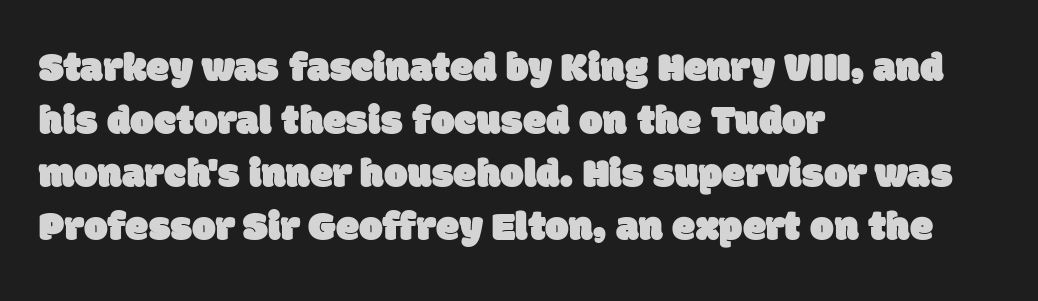
Q: Is the typeface a serif or a sans-serif typeface? A: Sans-serif.
Q: Is the text underlined? A: No.
Q: How is the paragraph aligned? A: Left-aligned.
Q: Is the spacing between letters normal or unusually wide? A: Normal.
Q: Is the spacing between lines tight, normal or loose? A: Normal.
Q: Width (condensed, normal, or wide)? A: Normal.
Q: Stroke contrast? A: Low.
Q: x-height? A: Large.
Q: Monospaced? A: No.
